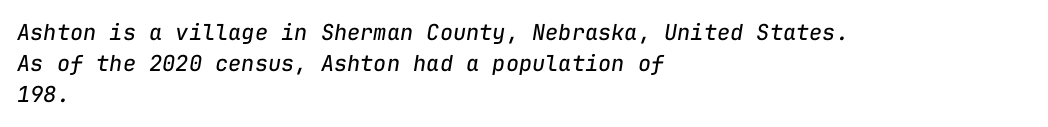
{"italic": "yes", "lean": "right", "slant_degrees": 9, "bold": "no", "underline": "no", "align": "left", "line_spacing": "normal", "line_spacing_ratio": 1.41, "letter_spacing": "normal", "letter_spacing_em": 0.0, "glyph_px": 22}
